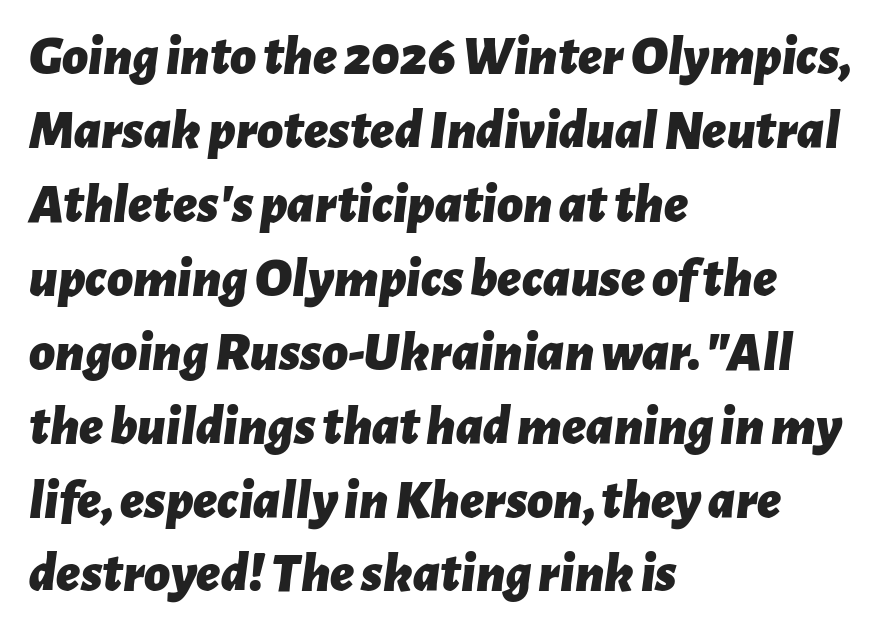
Horizontal bands of white between lines are of average thickness. Weight: bold. A classic flush-left, rag-right setting is used for this passage. Lines of text with bare space underneath. The glyphs look as if they've been sheared to an angle.
